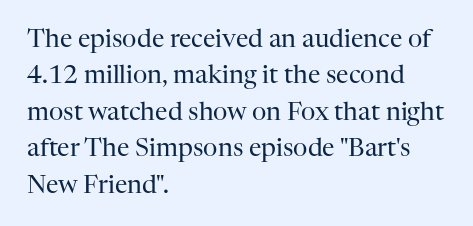
{"italic": "no", "bold": "no", "underline": "no", "align": "left", "line_spacing": "normal", "line_spacing_ratio": 1.46, "letter_spacing": "normal", "letter_spacing_em": 0.0, "glyph_px": 25}
